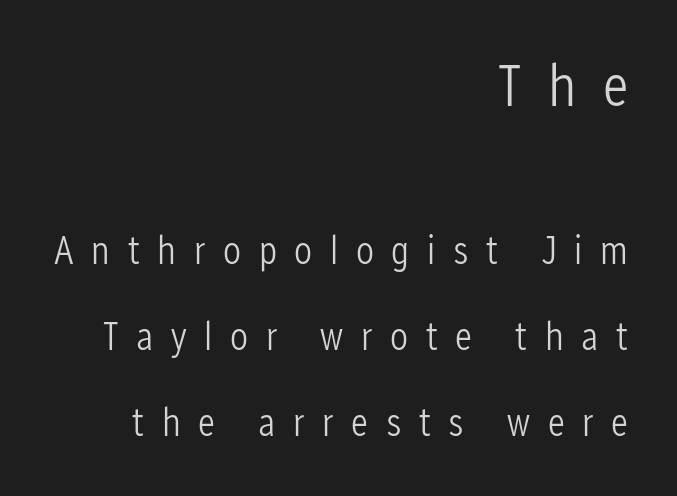
Q: Is the text bold? A: No.
Q: Is the text italic (slanted)? A: No, it is upright.
Q: Is the typeface a serif or a sans-serif typeface? A: Sans-serif.
Q: Is the text underlined? A: No.
Q: How is the paragraph aligned? A: Right-aligned.
Q: Is the spacing between letters normal or unusually wide? A: Unusually wide.
Q: Is the spacing between lines tight, normal or loose? A: Loose.
Q: Which block of text is set in a larger size, the first (top) or the second (bottom)? A: The first (top) one.
Q: Width (condensed, normal, or wide)? A: Condensed.
Q: Stroke contrast? A: Low.
Q: x-height? A: Medium.
Q: Monospaced? A: No.
